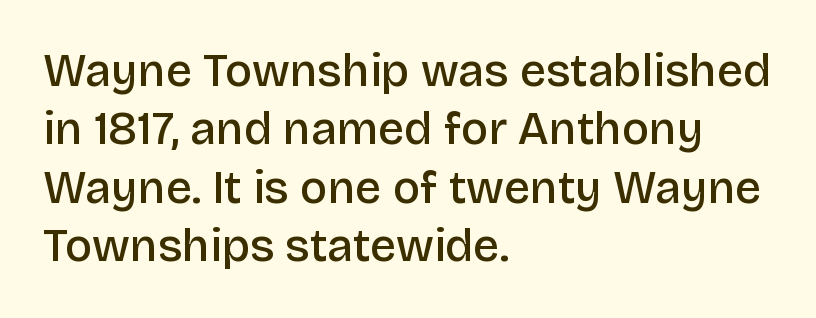
{"serif": "no", "italic": "no", "bold": "semi", "weight": "semibold", "width": "normal", "stroke_contrast": "low", "x_height": "large", "monospaced": "no", "underline": "no", "align": "left", "line_spacing": "normal", "line_spacing_ratio": 1.27, "letter_spacing": "normal", "letter_spacing_em": 0.0, "glyph_px": 46}
